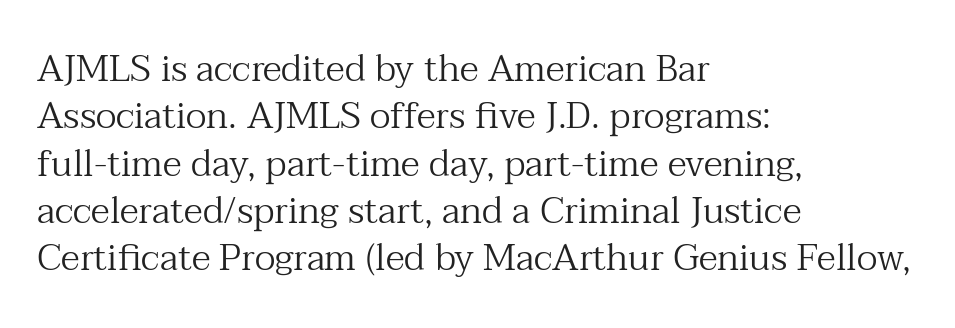
The image shows 37 px regular-weight serif type, upright; set left-aligned, normal line spacing (1.28x), normal letter spacing, not underlined; medium stroke contrast and a medium x-height.
